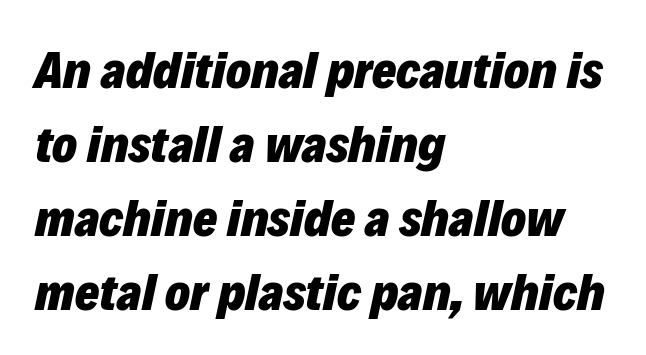
The image shows 52 px heavy type, italic (leaning right); set left-aligned, normal line spacing (1.42x), normal letter spacing, not underlined; low stroke contrast and a medium x-height.
